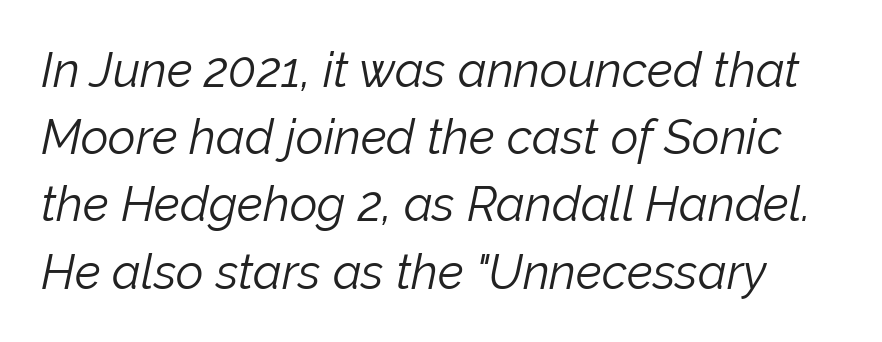
Think of a printed novel: that variable character pitch is what you see here. The letterforms sit at book weight or below. This sample uses an oblique cut, with every glyph tilted off the vertical. Rows of type keep a routine distance in the vertical direction. Underline: absent.
